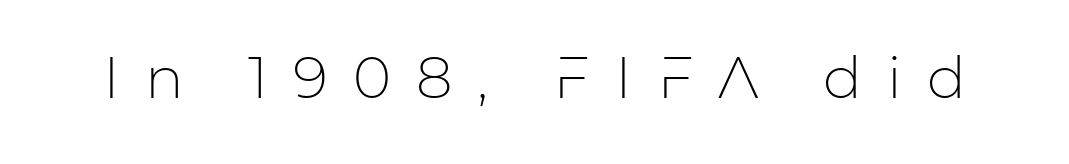
{"serif": "no", "italic": "no", "bold": "no", "weight": "light", "width": "normal", "stroke_contrast": "low", "x_height": "medium", "monospaced": "no", "underline": "no", "letter_spacing": "wide", "letter_spacing_em": 0.43, "glyph_px": 58}
